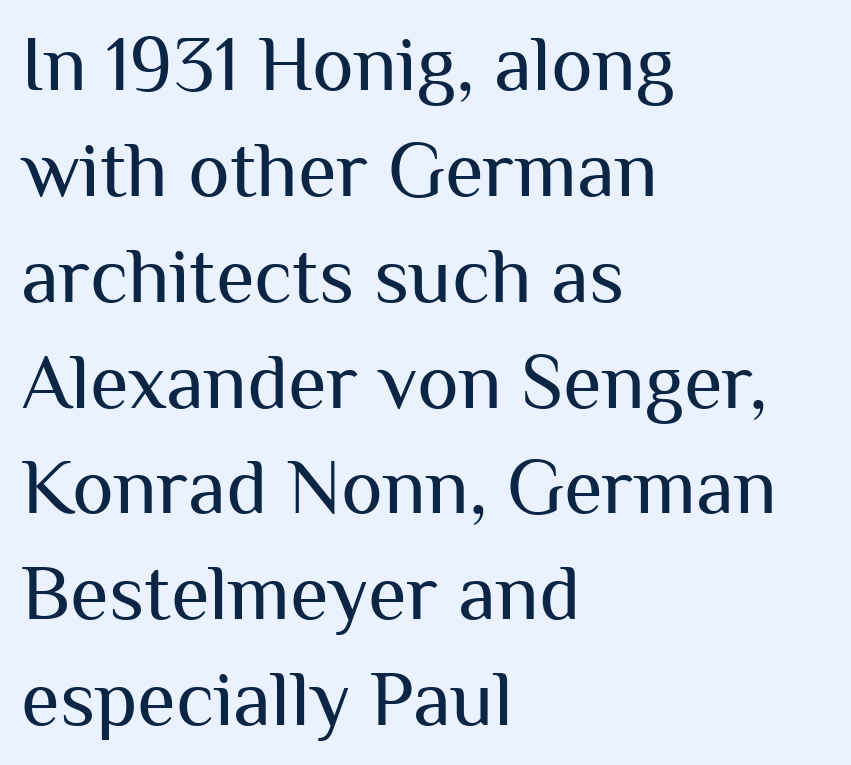
Interline gaps are of average width in this sample. Upright lettering throughout. A typesetter would call this proportional, since set widths differ per character. What kind of face is this? One without serifs — a sans. Lines of text with bare space underneath. Weight class: somewhere from thin through regular.
